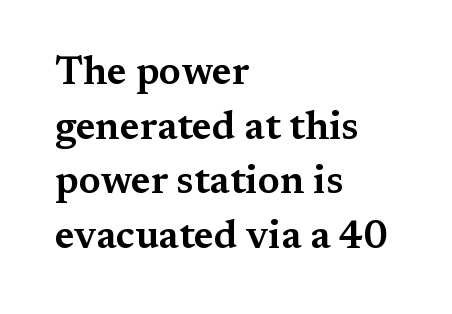
Q: Is the text italic (slanted)? A: No, it is upright.
Q: Is the typeface a serif or a sans-serif typeface? A: Serif.
Q: Is the text underlined? A: No.
Q: How is the paragraph aligned? A: Left-aligned.
Q: Is the spacing between letters normal or unusually wide? A: Normal.
Q: Is the spacing between lines tight, normal or loose? A: Normal.
Q: Width (condensed, normal, or wide)? A: Wide.
Q: Stroke contrast? A: Medium.
Q: x-height? A: Medium.
Q: Monospaced? A: No.
